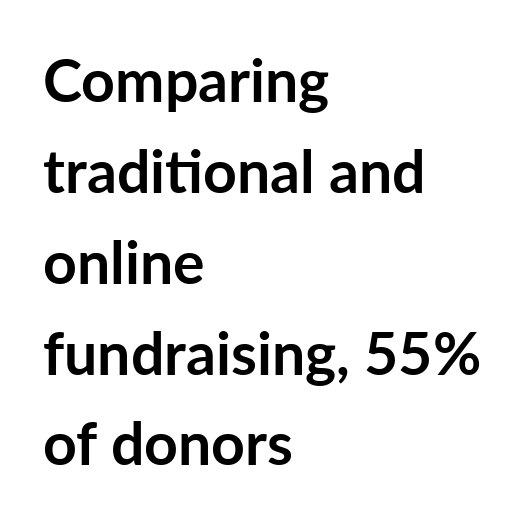
Posture: upright roman. The rendering keeps characters at their native spacing. This is heavy type, rendered in bold. Only glyphs here, with clear space below each row. Looks like regular typesetting: each glyph gets only the width it needs. Quick note: interline space is typical.
